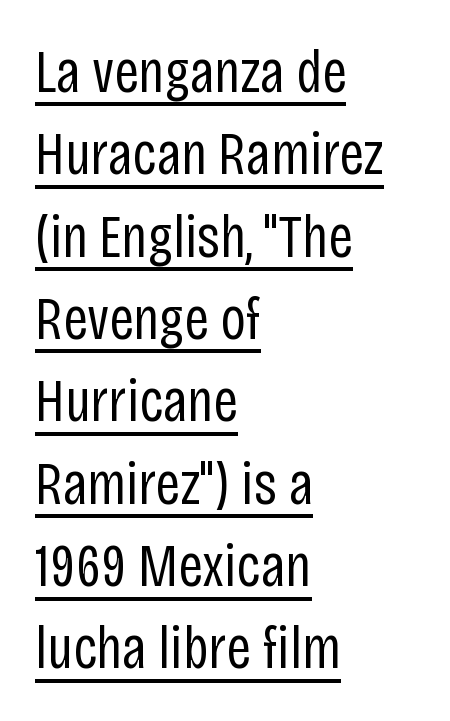
{"serif": "no", "italic": "no", "bold": "no", "weight": "regular", "width": "condensed", "stroke_contrast": "low", "x_height": "large", "monospaced": "no", "underline": "yes", "align": "left", "line_spacing": "normal", "line_spacing_ratio": 1.35, "letter_spacing": "normal", "letter_spacing_em": 0.0, "glyph_px": 61}
